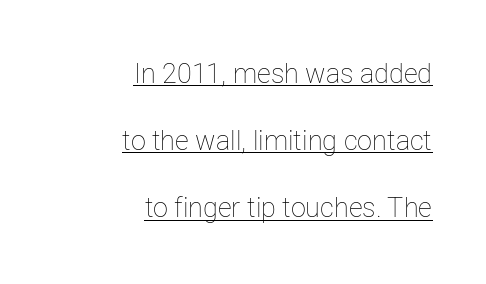
A student would call this right alignment; a typographer would say flush right, rag left. This rendering leaves character spacing at its baseline value. Beneath each row of characters lies a ruled line. Think standard paragraph weight, or any step lighter than that. Regarding leading, the lines here are spaced well apart. The type sits square on the baseline with zero lean.
